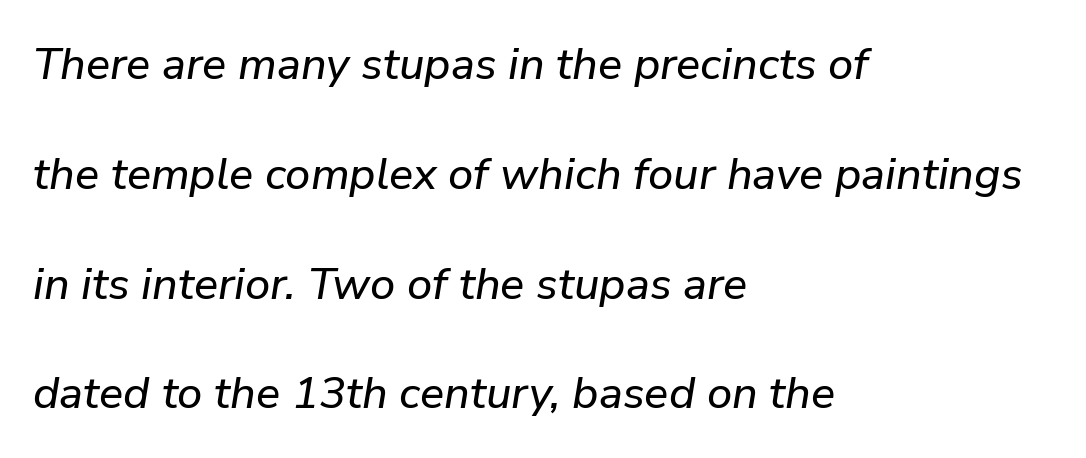
Q: Is the text italic (slanted)? A: Yes, it leans right by about 9 degrees.
Q: Is the text underlined? A: No.
Q: How is the paragraph aligned? A: Left-aligned.
Q: Is the spacing between letters normal or unusually wide? A: Normal.
Q: Is the spacing between lines tight, normal or loose? A: Loose.
Q: Width (condensed, normal, or wide)? A: Normal.
Q: Stroke contrast? A: Low.
Q: x-height? A: Medium.
Q: Monospaced? A: No.
